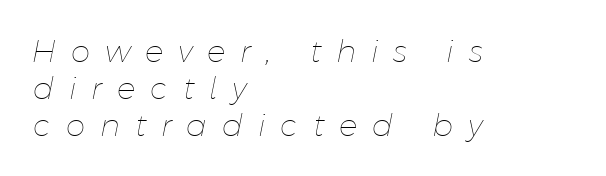
{"italic": "yes", "lean": "right", "slant_degrees": 11, "bold": "no", "weight": "thin", "width": "normal", "stroke_contrast": "low", "x_height": "medium", "monospaced": "no", "underline": "no", "align": "left", "line_spacing_ratio": 1.19, "letter_spacing": "wide", "letter_spacing_em": 0.48, "glyph_px": 31}
